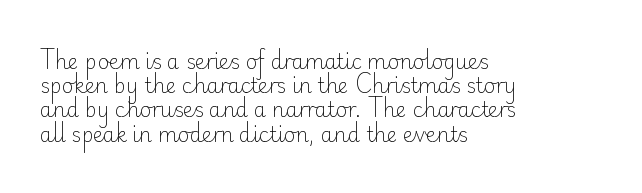
{"italic": "no", "bold": "no", "underline": "no", "align": "left", "line_spacing_ratio": 1.21, "letter_spacing": "normal", "letter_spacing_em": 0.0, "glyph_px": 20}
